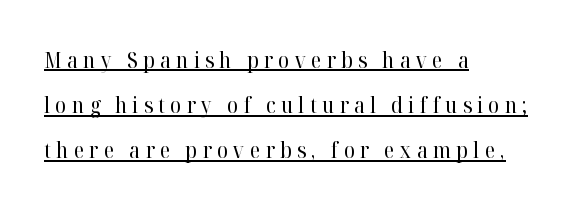
The image shows 22 px text type, upright; set left-aligned, loose line spacing (2.05x), unusually wide letter spacing (+0.25 em), underlined.
